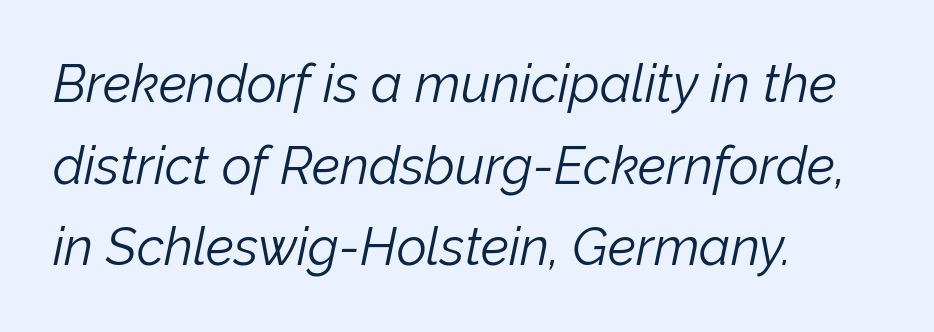
The rag falls on the right side of this text block. Just letters on the line, the space beneath them empty. Each stroke keeps to a modest, everyday thickness or less. The rendering applies a slant to the glyphs. How are the letters spaced? Ordinarily, with no added tracking.
